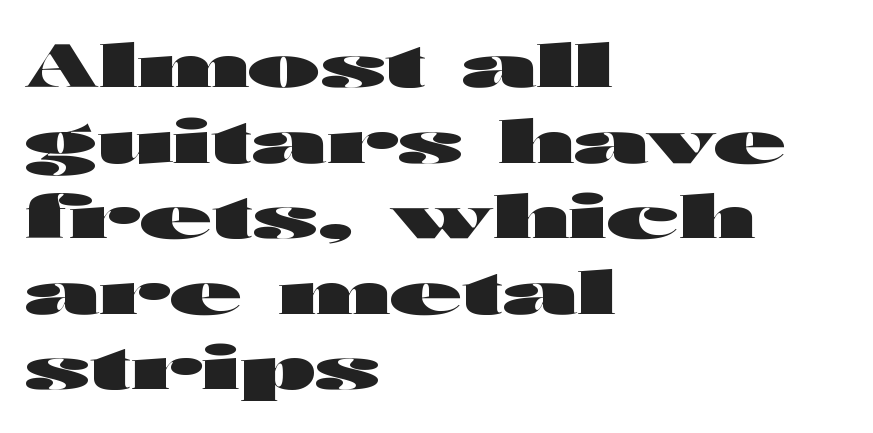
The image shows 59 px heavy, wide sans-serif type, upright; set left-aligned, normal line spacing (1.28x), normal letter spacing, not underlined; high stroke contrast and a medium x-height.
